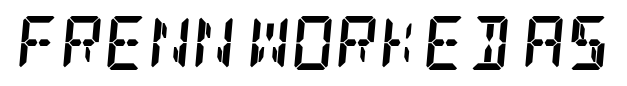
{"serif": "yes", "italic": "yes", "lean": "right", "slant_degrees": 5, "bold": "yes", "weight": "semibold", "width": "condensed", "stroke_contrast": "low", "x_height": "large", "underline": "no", "letter_spacing": "normal", "letter_spacing_em": 0.0, "glyph_px": 54}
